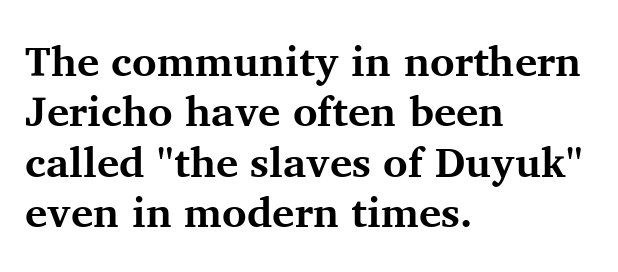
In terms of letterform style, serifs are clearly present. A typesetter would call this proportional, since set widths differ per character. The space directly below the letters is spotless. Italic: no, the glyphs are upright roman. The face used here is rendered with its standard letterfit.
